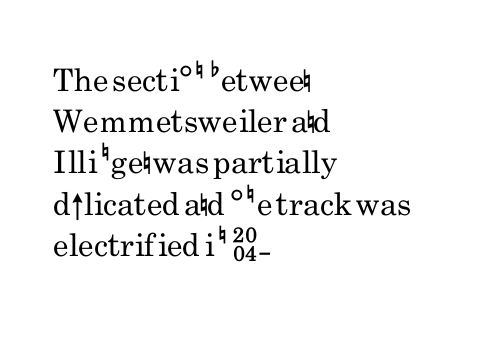
Q: Is the text bold? A: No.
Q: Is the text italic (slanted)? A: No, it is upright.
Q: Is the typeface a serif or a sans-serif typeface? A: Sans-serif.
Q: Is the text underlined? A: No.
Q: How is the paragraph aligned? A: Left-aligned.
Q: Is the spacing between letters normal or unusually wide? A: Normal.
Q: Is the spacing between lines tight, normal or loose? A: Normal.
Q: Width (condensed, normal, or wide)? A: Condensed.
Q: Stroke contrast? A: Low.
Q: x-height? A: Small.
Q: Monospaced? A: No.
